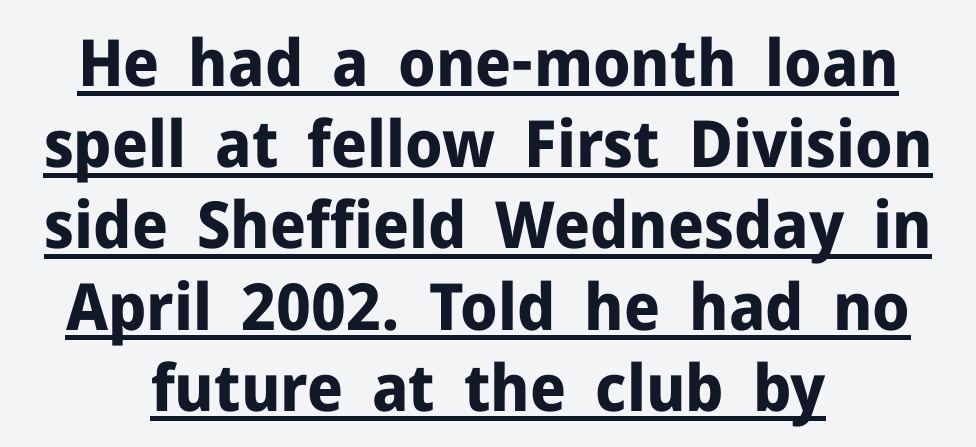
You can tell it's not italic because the verticals are truly vertical. The passage shown is typed in a proportional face where columns would drift. Nobody touched the tracking dial on this one. Letterform terminals end flat and unadorned throughout the passage. The lettering is marked with a stroke running underneath it.
